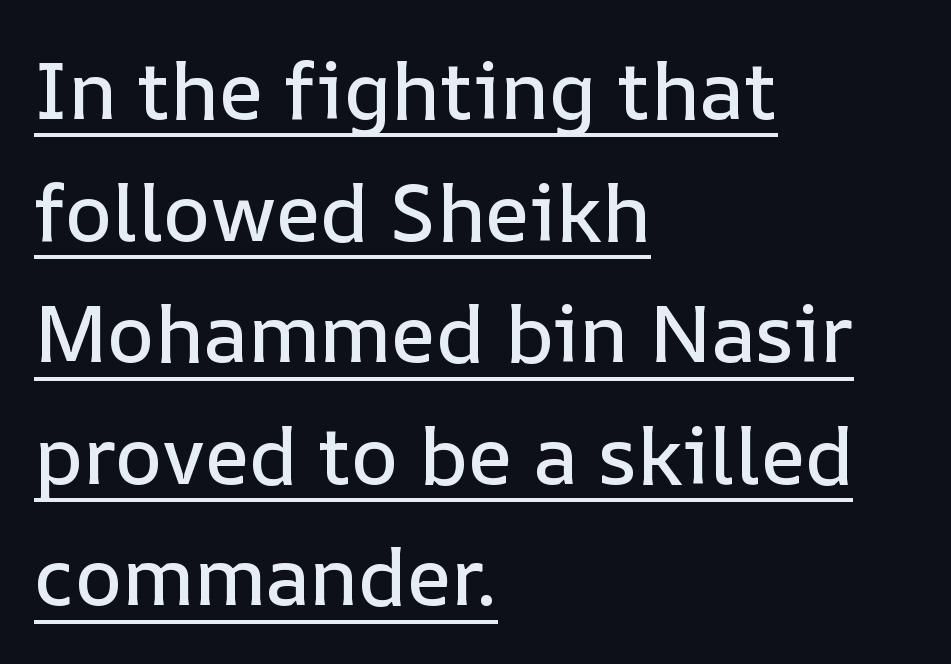
The image shows 80 px text type, upright; set left-aligned, normal line spacing (1.52x), normal letter spacing, underlined; low stroke contrast and a medium x-height.
